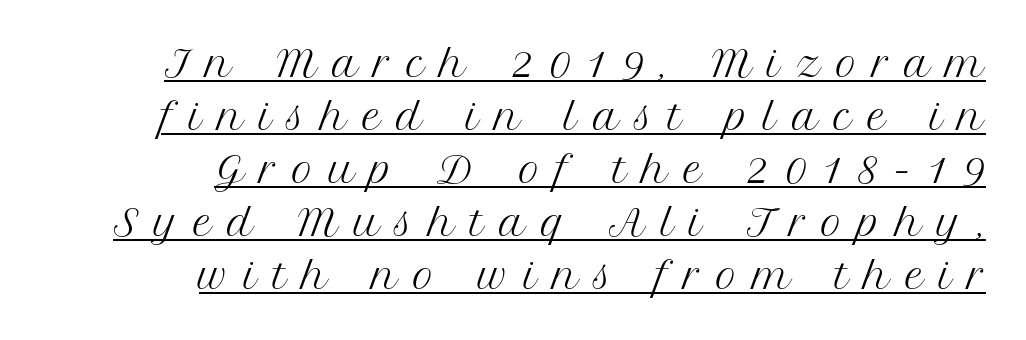
Underlining? Definitely there. Spacing between characters has been opened up far beyond the box default.
